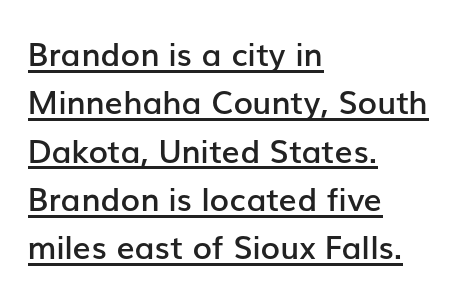
Q: Is the text bold? A: Semi-bold.
Q: Is the text italic (slanted)? A: No, it is upright.
Q: Is the typeface a serif or a sans-serif typeface? A: Sans-serif.
Q: Is the text underlined? A: Yes.
Q: How is the paragraph aligned? A: Left-aligned.
Q: Is the spacing between letters normal or unusually wide? A: Normal.
Q: Is the spacing between lines tight, normal or loose? A: Normal.
Q: Width (condensed, normal, or wide)? A: Normal.
Q: Stroke contrast? A: Low.
Q: x-height? A: Medium.
Q: Monospaced? A: No.
